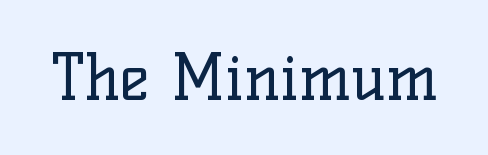
{"serif": "yes", "italic": "no", "bold": "no", "weight": "regular", "width": "normal", "stroke_contrast": "low", "x_height": "medium", "monospaced": "no", "underline": "no", "letter_spacing": "normal", "letter_spacing_em": 0.0, "glyph_px": 63}
